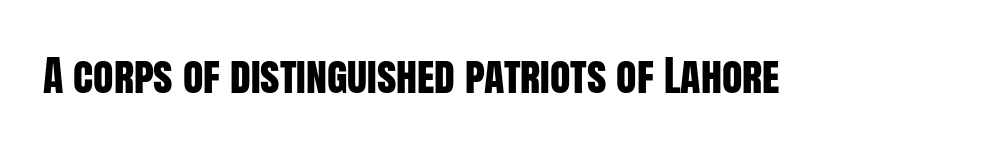
Descenders are the only things crossing below the line. Unlike italic type, these characters show no tilt at all. Is this a fixed-width face? No — the glyphs have proportional, varying widths. This is sans-serif lettering, the kind often seen on screens and signage. No extra tracking has been applied to these lines.
